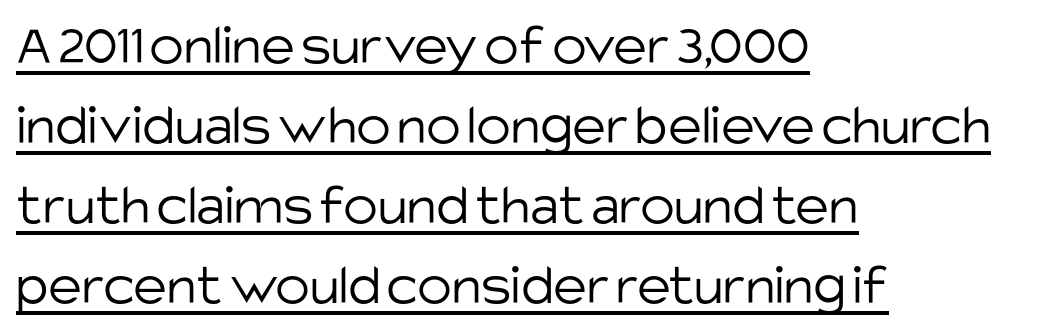
Q: Is the text bold? A: No.
Q: Is the text italic (slanted)? A: No, it is upright.
Q: Is the typeface a serif or a sans-serif typeface? A: Sans-serif.
Q: Is the text underlined? A: Yes.
Q: How is the paragraph aligned? A: Left-aligned.
Q: Is the spacing between letters normal or unusually wide? A: Normal.
Q: Is the spacing between lines tight, normal or loose? A: Normal.
Q: Width (condensed, normal, or wide)? A: Normal.
Q: Stroke contrast? A: Low.
Q: x-height? A: Large.
Q: Monospaced? A: No.
